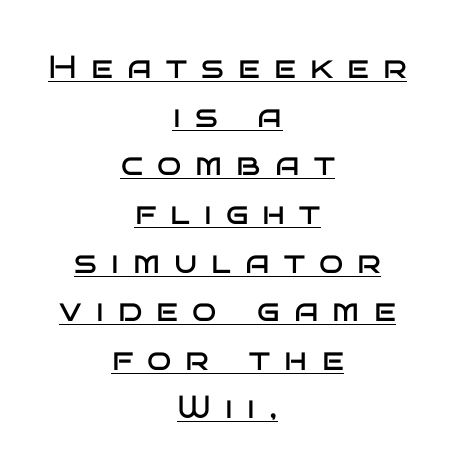
A typesetter would call this proportional, since set widths differ per character. Spacing between characters has been opened up far beyond the box default. Ascenders rise straight up at ninety degrees. Baseline-to-baseline distance is the conventional proportion of letter height. A quiet, ordinary-to-light weight characterises the typeface. The rendered words wear a rule along their underside.
